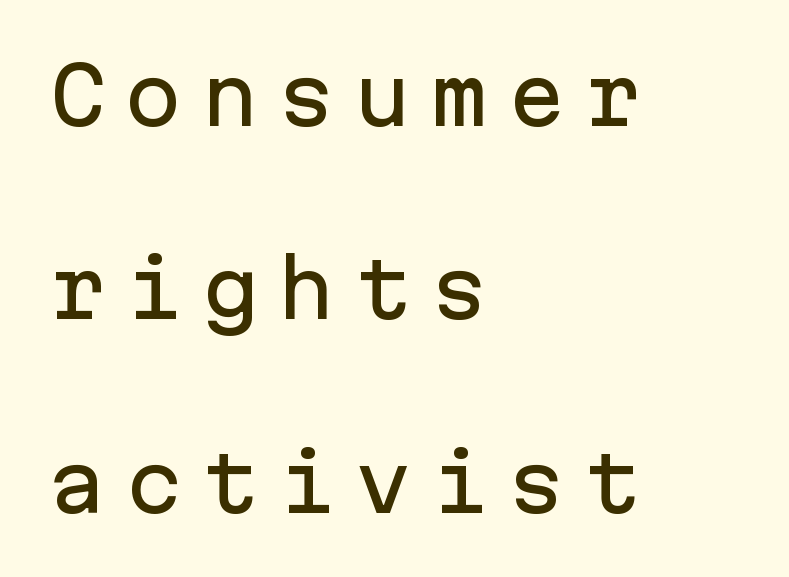
Monospaced: the letters line up in strict vertical columns. Tall strokes in this sample are plumb rather than angled. The rendering shows plain stroke endings on the letterforms — a sans-serif design. A bare baseline throughout the passage. This sample uses expanded letter spacing, leaving extra air between glyphs. The lines are quadded left.
